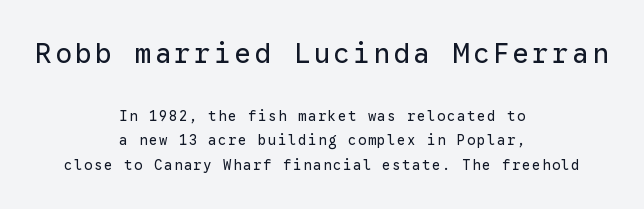
{"serif": "no", "italic": "no", "bold": "no", "weight": "regular", "width": "normal", "stroke_contrast": "low", "x_height": "medium", "monospaced": "yes", "underline": "no", "align": "center", "line_spacing_ratio": 1.76, "larger_block": "first", "size_ratio": 2.0, "glyph_px": 28}
